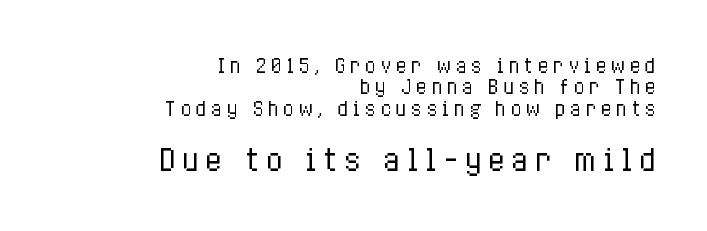
Q: Is the text bold? A: No.
Q: Is the text italic (slanted)? A: No, it is upright.
Q: Is the text underlined? A: No.
Q: How is the paragraph aligned? A: Right-aligned.
Q: Is the spacing between letters normal or unusually wide? A: Unusually wide.
Q: Is the spacing between lines tight, normal or loose? A: Tight.
Q: Which block of text is set in a larger size, the first (top) or the second (bottom)? A: The second (bottom) one.
Q: Width (condensed, normal, or wide)? A: Condensed.
Q: Stroke contrast? A: Low.
Q: x-height? A: Medium.
Q: Monospaced? A: No.
